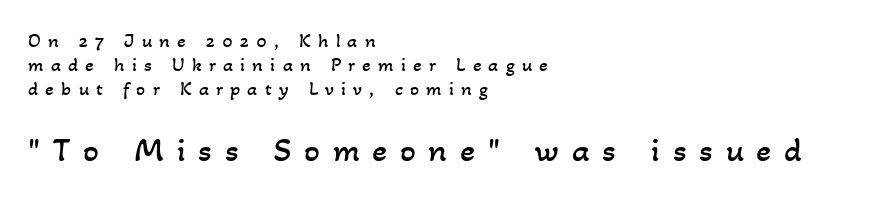
Q: Is the text bold? A: No.
Q: Is the text underlined? A: No.
Q: How is the paragraph aligned? A: Left-aligned.
Q: Is the spacing between letters normal or unusually wide? A: Unusually wide.
Q: Which block of text is set in a larger size, the first (top) or the second (bottom)? A: The second (bottom) one.
Q: Width (condensed, normal, or wide)? A: Normal.
Q: Stroke contrast? A: Low.
Q: x-height? A: Small.
Q: Monospaced? A: No.
